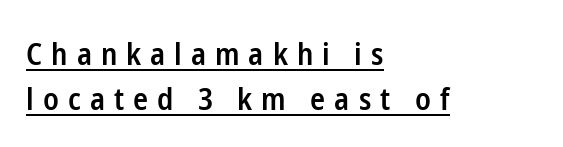
{"serif": "no", "italic": "no", "bold": "semi", "weight": "semibold", "width": "condensed", "stroke_contrast": "low", "x_height": "medium", "monospaced": "no", "underline": "yes", "align": "left", "line_spacing": "normal", "line_spacing_ratio": 1.44, "letter_spacing": "wide", "letter_spacing_em": 0.29, "glyph_px": 31}
